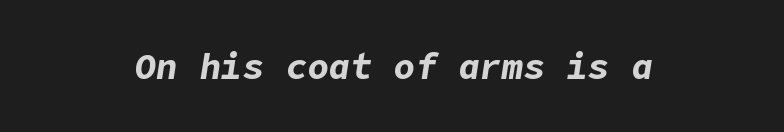
The image shows 36 px bold type, italic (leaning right); set centered, normal letter spacing, not underlined; low stroke contrast and a medium x-height.
